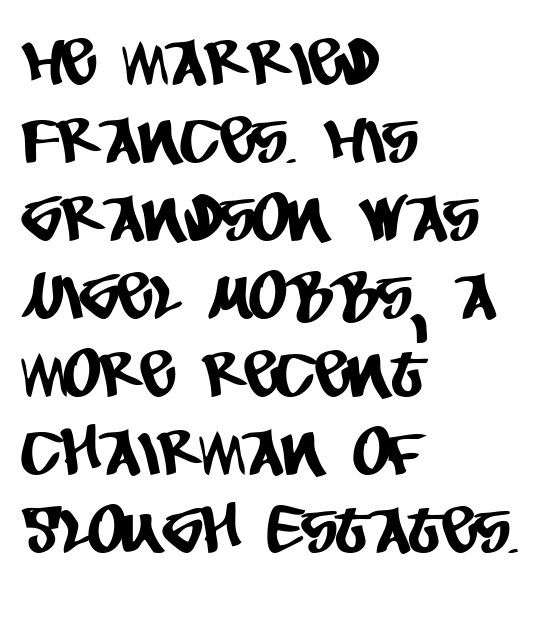
{"serif": "no", "width": "condensed", "stroke_contrast": "low", "x_height": "large", "monospaced": "no", "underline": "no", "align": "left", "line_spacing_ratio": 1.2, "letter_spacing": "normal", "letter_spacing_em": 0.0, "glyph_px": 65}
